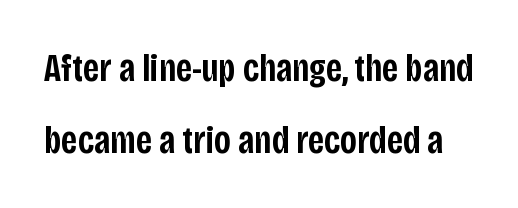
The image shows 39 px semibold, condensed sans-serif type, upright; set line spacing 1.84x, normal letter spacing, not underlined; low stroke contrast and a large x-height.
